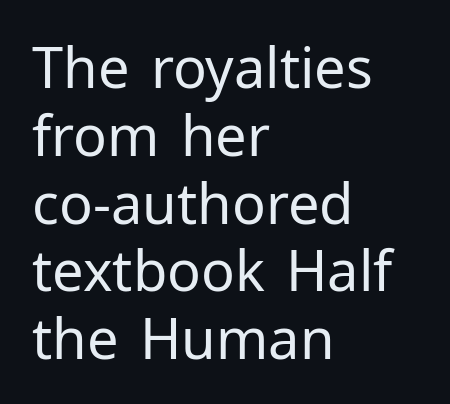
The letters carry no serifs — their stems end cleanly without finishing strokes. Letters rest on an invisible, unmarked baseline. A student would call this left alignment; a typographer would say flush left, rag right. Think standard paragraph weight, or any step lighter than that.
